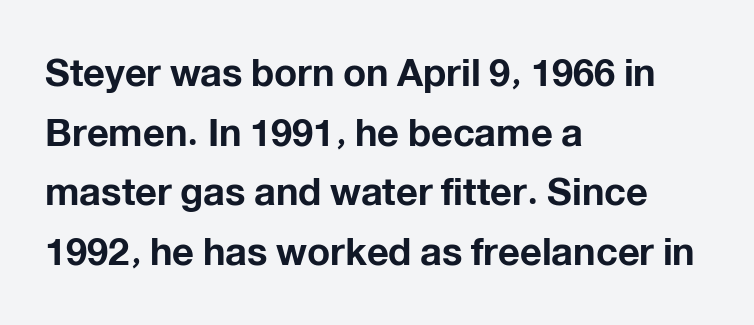
The image shows 38 px bold sans-serif type, upright; set left-aligned, normal line spacing (1.57x), normal letter spacing, not underlined; low stroke contrast and a medium x-height.
